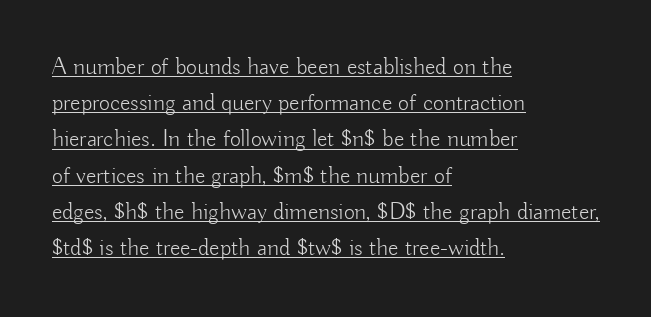
{"italic": "no", "bold": "no", "underline": "yes", "align": "left", "line_spacing": "normal", "line_spacing_ratio": 1.51, "letter_spacing": "normal", "letter_spacing_em": 0.0, "glyph_px": 24}
